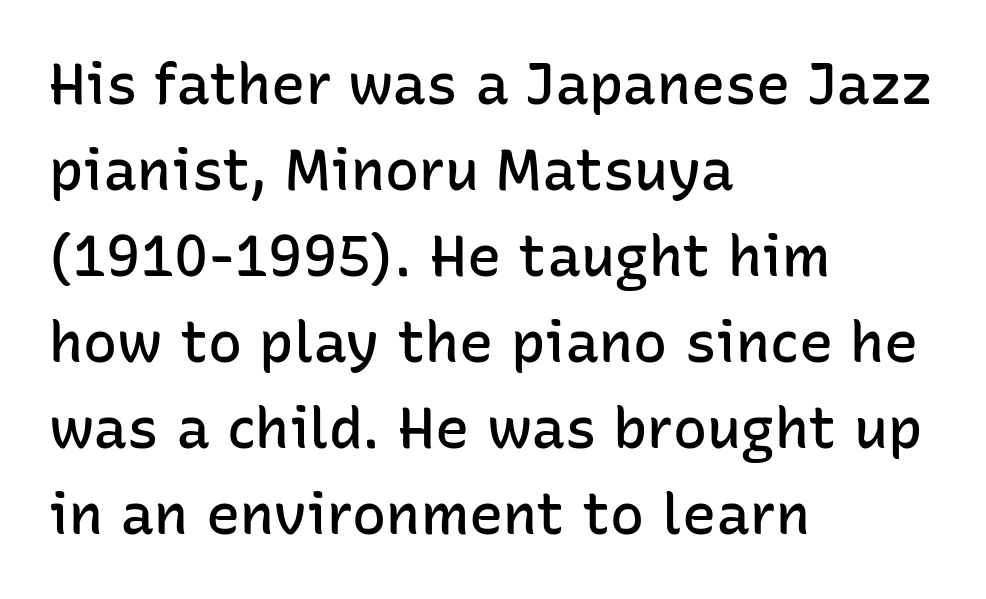
Q: Is the text bold? A: Semi-bold.
Q: Is the text italic (slanted)? A: No, it is upright.
Q: Is the typeface a serif or a sans-serif typeface? A: Sans-serif.
Q: Is the text underlined? A: No.
Q: How is the paragraph aligned? A: Left-aligned.
Q: Is the spacing between letters normal or unusually wide? A: Normal.
Q: Is the spacing between lines tight, normal or loose? A: Normal.
Q: Width (condensed, normal, or wide)? A: Normal.
Q: Stroke contrast? A: Low.
Q: x-height? A: Medium.
Q: Monospaced? A: No.
